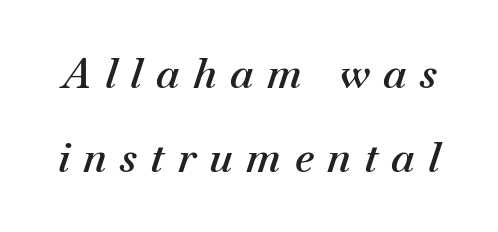
The image shows 42 px semibold type, italic (leaning right); set loose line spacing (2.01x), unusually wide letter spacing (+0.32 em), not underlined; medium stroke contrast and a small x-height.
